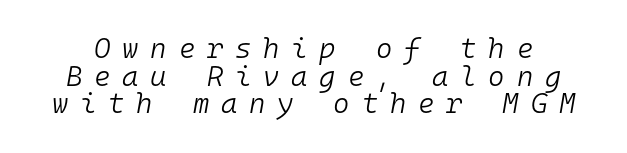
{"italic": "yes", "lean": "right", "slant_degrees": 10, "bold": "no", "weight": "light", "width": "normal", "stroke_contrast": "low", "x_height": "medium", "monospaced": "yes", "underline": "no", "line_spacing": "tight", "line_spacing_ratio": 0.99, "letter_spacing": "wide", "letter_spacing_em": 0.42, "glyph_px": 28}
